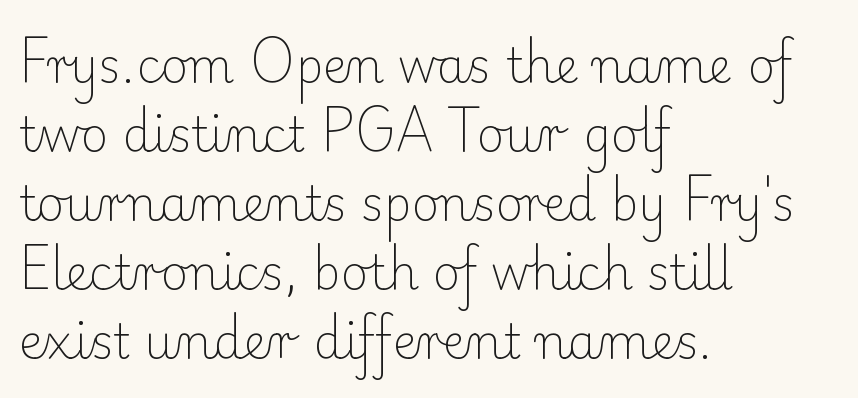
{"serif": "yes", "italic": "no", "bold": "no", "weight": "light", "width": "normal", "stroke_contrast": "low", "x_height": "small", "monospaced": "no", "underline": "no", "align": "left", "line_spacing": "normal", "line_spacing_ratio": 1.47, "letter_spacing": "normal", "letter_spacing_em": 0.0, "glyph_px": 47}
